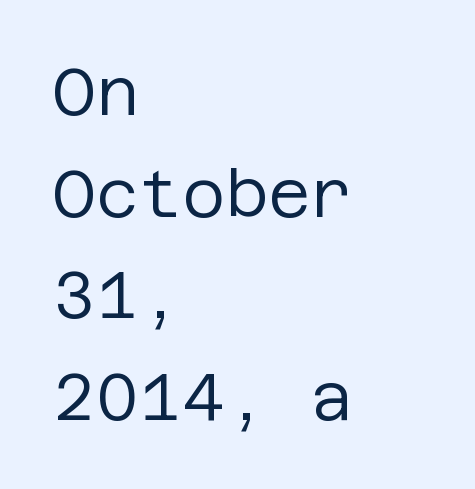
{"serif": "no", "italic": "no", "bold": "no", "weight": "regular", "width": "normal", "stroke_contrast": "low", "x_height": "large", "underline": "no", "align": "left", "line_spacing": "normal", "line_spacing_ratio": 1.54, "letter_spacing": "normal", "letter_spacing_em": 0.0, "glyph_px": 66}
